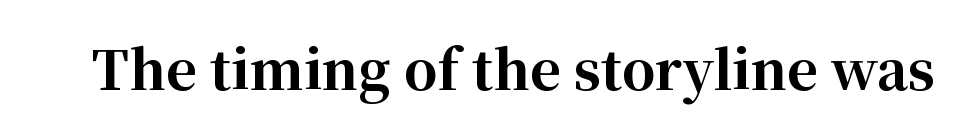
Spacing between characters is what you'd get straight out of the box. The baseline area is clear. The letters stand upright; this is a roman face. I'd call this a serif setting — the letters wear small feet. A typesetter would call this proportional, since set widths differ per character.
